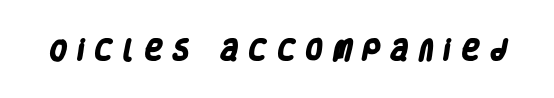
Q: Is the text bold? A: Yes.
Q: Is the text underlined? A: No.
Q: Is the spacing between letters normal or unusually wide? A: Unusually wide.
